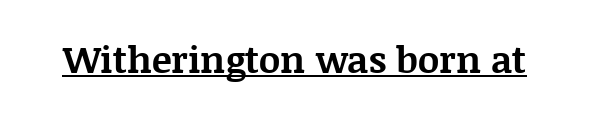
Q: Is the text bold? A: Yes.
Q: Is the text italic (slanted)? A: No, it is upright.
Q: Is the typeface a serif or a sans-serif typeface? A: Serif.
Q: Is the text underlined? A: Yes.
Q: Is the spacing between letters normal or unusually wide? A: Normal.
Q: Width (condensed, normal, or wide)? A: Normal.
Q: Stroke contrast? A: Medium.
Q: x-height? A: Large.
Q: Monospaced? A: No.
